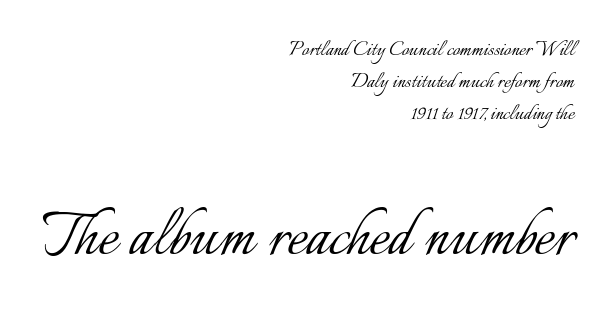
The image shows 76 px light type; set right-aligned, normal line spacing (1.28x), normal letter spacing, not underlined; the second (bottom) block is 3.04x larger; low stroke contrast and a small x-height.
